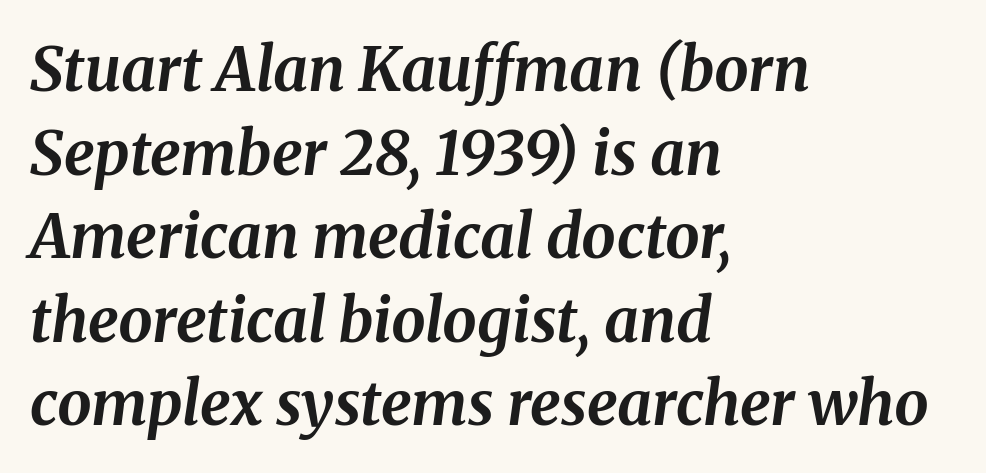
{"italic": "yes", "lean": "right", "slant_degrees": 8, "bold": "yes", "weight": "bold", "width": "normal", "stroke_contrast": "medium", "x_height": "medium", "monospaced": "no", "underline": "no", "align": "left", "line_spacing": "normal", "line_spacing_ratio": 1.37, "letter_spacing": "normal", "letter_spacing_em": 0.0, "glyph_px": 61}
